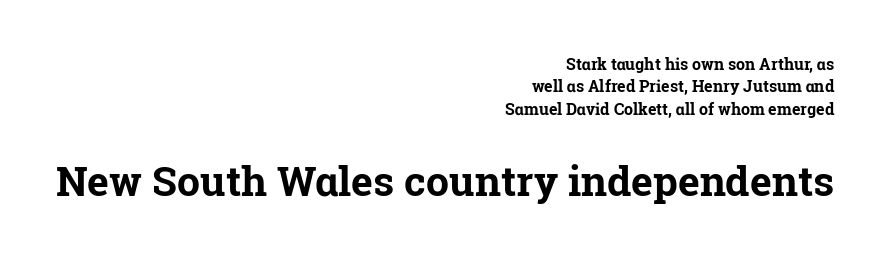
Unlike a clean sans, this face finishes its strokes with serifs. Is this a fixed-width face? No — the glyphs have proportional, varying widths. Notice how thick the strokes are: this is what a full bold looks like. Right-aligned paragraph, ragged on the left.
